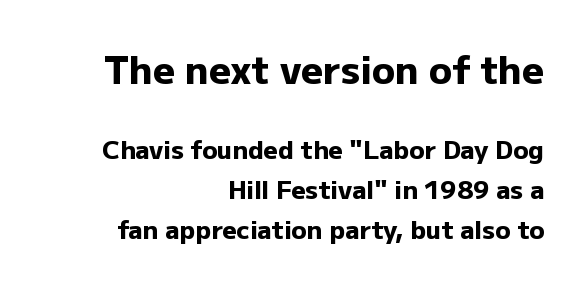
Q: Is the text bold? A: Yes.
Q: Is the text italic (slanted)? A: No, it is upright.
Q: Is the typeface a serif or a sans-serif typeface? A: Sans-serif.
Q: Is the text underlined? A: No.
Q: How is the paragraph aligned? A: Right-aligned.
Q: Is the spacing between letters normal or unusually wide? A: Normal.
Q: Is the spacing between lines tight, normal or loose? A: Normal.
Q: Which block of text is set in a larger size, the first (top) or the second (bottom)? A: The first (top) one.
Q: Width (condensed, normal, or wide)? A: Normal.
Q: Stroke contrast? A: Low.
Q: x-height? A: Medium.
Q: Monospaced? A: No.
